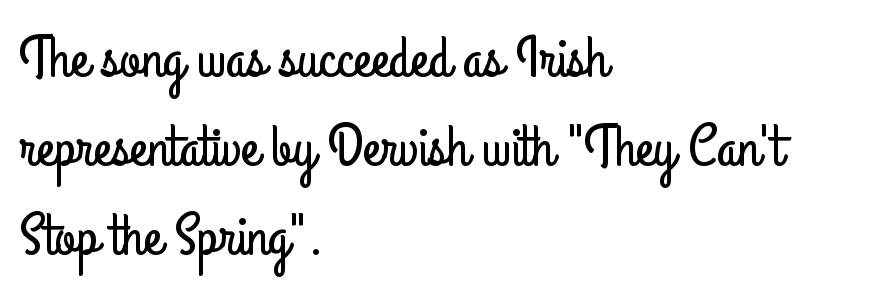
Each new line begins a customary step beneath the previous one. Typeset ragged right — the left edge is the straight one. The typeface chosen for these lines omits serifs. The specimen omits any rule beneath the text block's lines. A typesetter would call this zero additional tracking.
